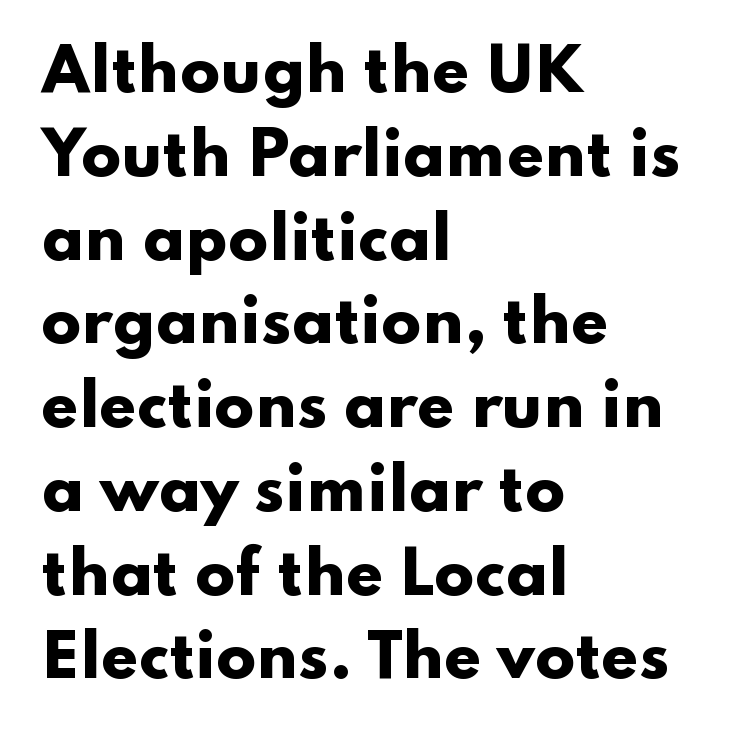
The image shows 59 px heavy, wide sans-serif type, upright; set left-aligned, normal line spacing (1.42x), normal letter spacing, not underlined; low stroke contrast and a small x-height.
